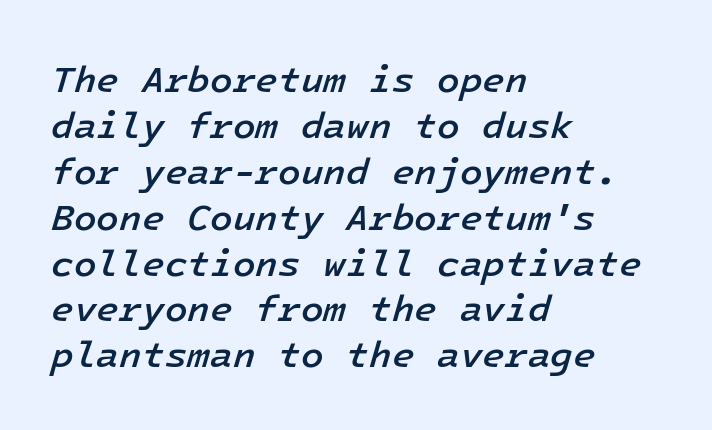
A semibold gives these letters moderate extra thickness, short of bold. These lines are set flush left with a ragged right edge. Is the type slanted? Yes — the strokes lean at a clear angle. No extra tracking has been applied to these lines.
